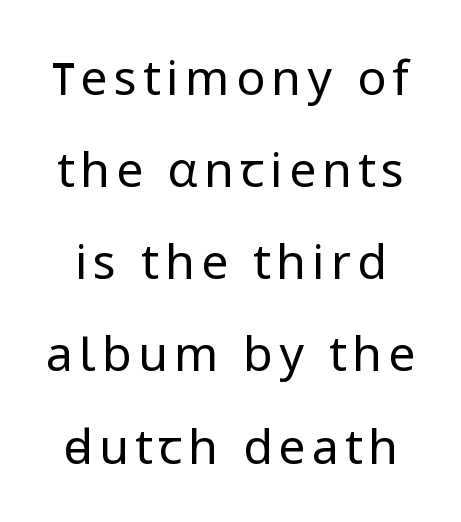
{"serif": "no", "italic": "no", "bold": "no", "weight": "regular", "width": "normal", "stroke_contrast": "low", "x_height": "medium", "monospaced": "no", "underline": "no", "line_spacing": "loose", "line_spacing_ratio": 1.92, "glyph_px": 48}
